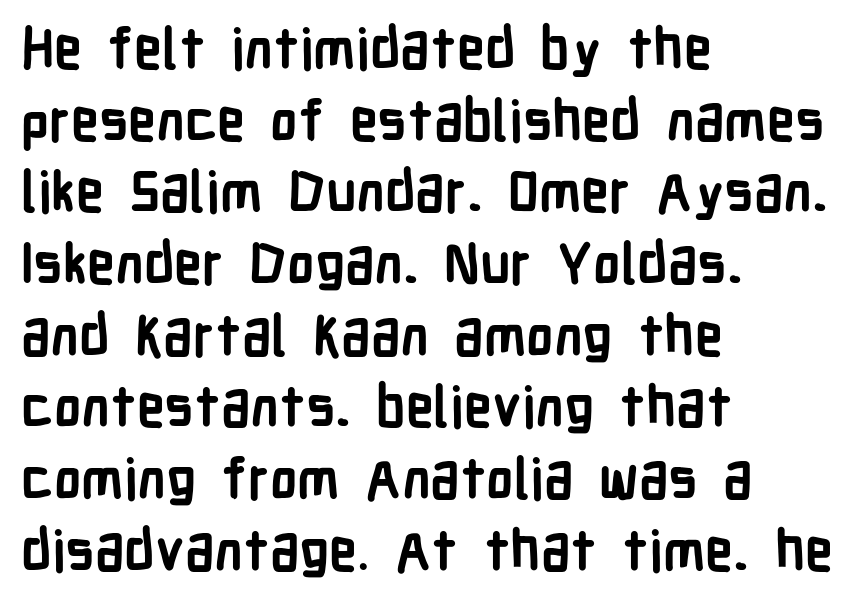
The image shows 56 px semibold, condensed sans-serif type, upright; set left-aligned, normal line spacing (1.28x), normal letter spacing, not underlined; low stroke contrast and a medium x-height.
